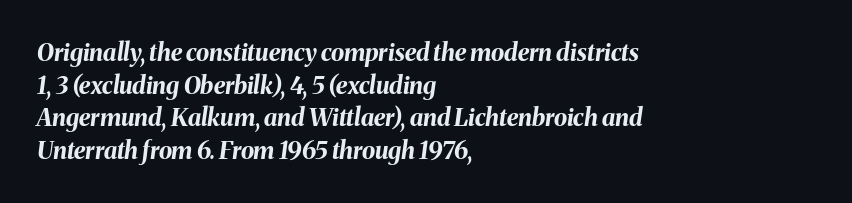
{"italic": "yes", "lean": "right", "slant_degrees": 8, "bold": "yes", "underline": "no", "align": "left", "line_spacing": "normal", "line_spacing_ratio": 1.36, "letter_spacing": "normal", "letter_spacing_em": 0.0, "glyph_px": 24}
